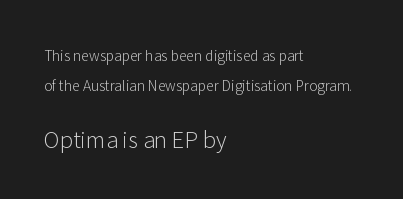
The lines are spread far apart with generous leading. If you drew a ruler down the left edge, every line would touch it. The specimen omits any rule beneath the text block's lines. The later block is typeset at a bigger size than the earlier block. The line texture is even and compact thanks to regular tracking.
